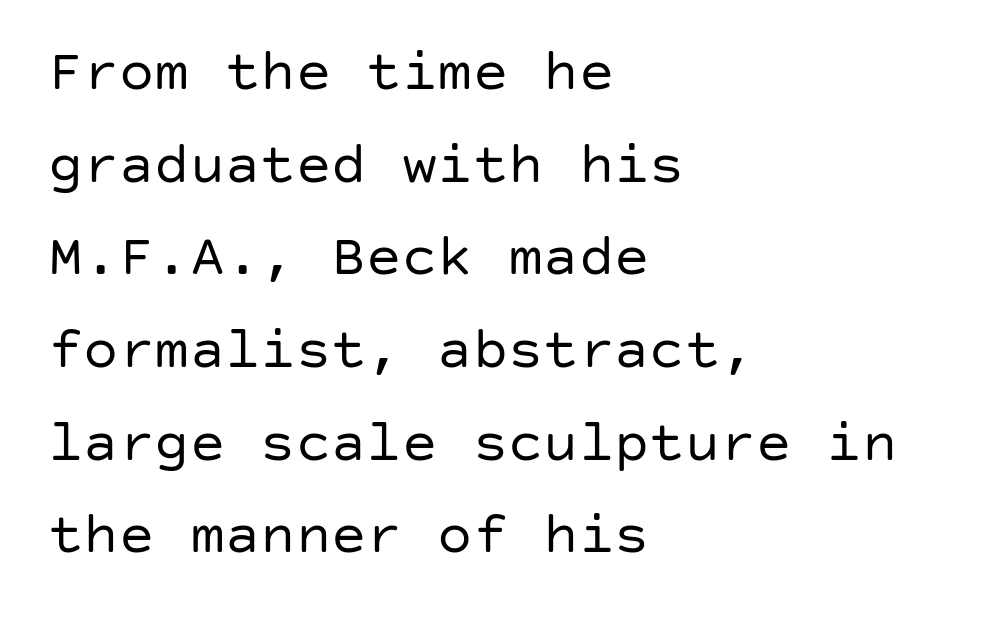
{"serif": "no", "italic": "no", "bold": "no", "weight": "regular", "width": "normal", "stroke_contrast": "low", "x_height": "large", "underline": "no", "align": "left", "line_spacing": "normal", "line_spacing_ratio": 1.57, "letter_spacing": "normal", "letter_spacing_em": 0.0, "glyph_px": 59}
